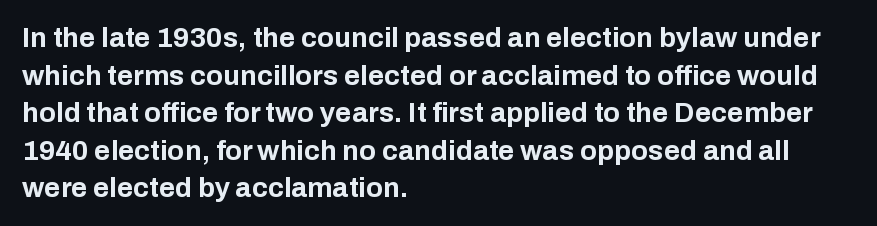
The image shows 28 px bold sans-serif type, upright; set left-aligned, normal line spacing (1.34x), normal letter spacing, not underlined; low stroke contrast and a medium x-height.
